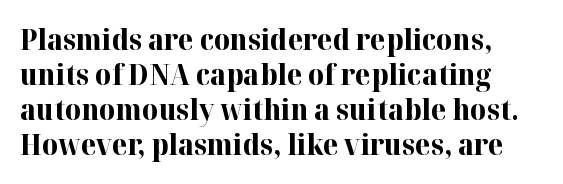
{"serif": "yes", "italic": "no", "bold": "yes", "weight": "bold", "width": "normal", "stroke_contrast": "high", "x_height": "medium", "monospaced": "no", "underline": "no", "line_spacing": "normal", "line_spacing_ratio": 1.25, "letter_spacing": "normal", "letter_spacing_em": 0.0, "glyph_px": 28}
